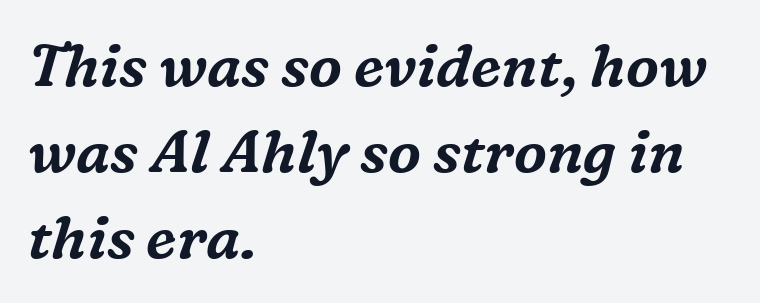
The image shows 59 px serif type, italic (leaning right); set left-aligned, normal line spacing (1.46x), normal letter spacing, not underlined; medium stroke contrast and a medium x-height.
